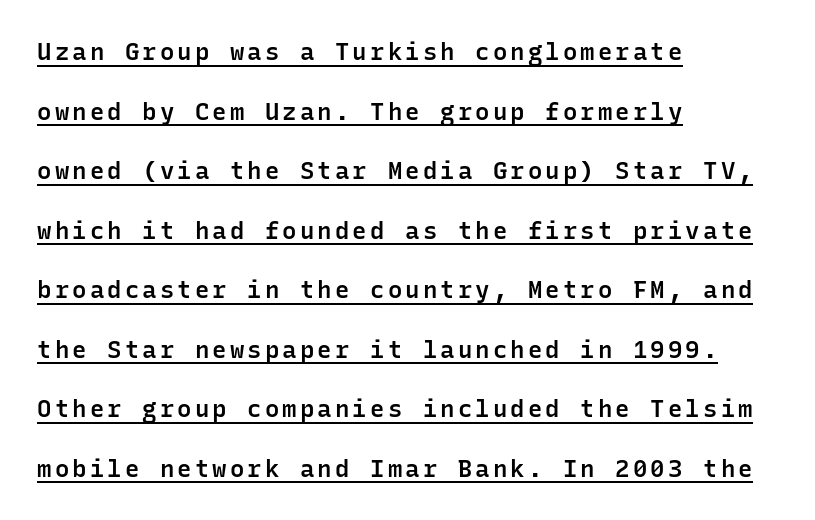
{"italic": "no", "bold": "semi", "underline": "yes", "align": "left", "line_spacing": "loose", "line_spacing_ratio": 2.48, "glyph_px": 24}
